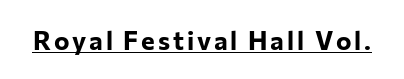
Q: Is the text bold? A: Yes.
Q: Is the text italic (slanted)? A: No, it is upright.
Q: Is the text underlined? A: Yes.
